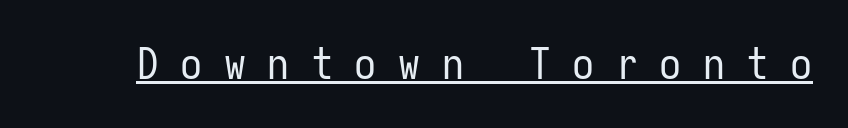
{"serif": "no", "italic": "no", "bold": "no", "weight": "regular", "width": "condensed", "stroke_contrast": "low", "x_height": "medium", "monospaced": "yes", "underline": "yes", "letter_spacing": "wide", "letter_spacing_em": 0.49, "glyph_px": 44}
